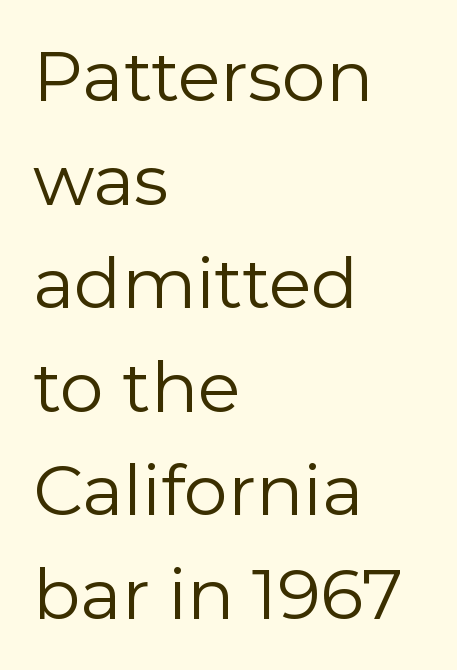
The image shows 70 px regular-weight sans-serif type, upright; set left-aligned, normal line spacing (1.48x), normal letter spacing, not underlined; low stroke contrast and a medium x-height.
